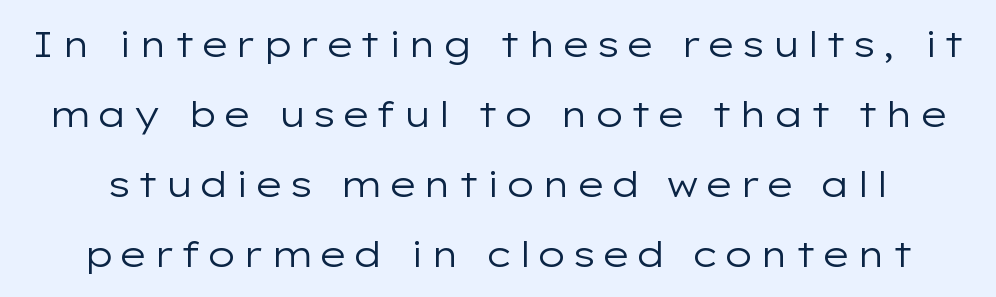
The image shows 36 px regular-weight, wide sans-serif type, upright; set loose line spacing (1.94x), not underlined; low stroke contrast and a medium x-height.
